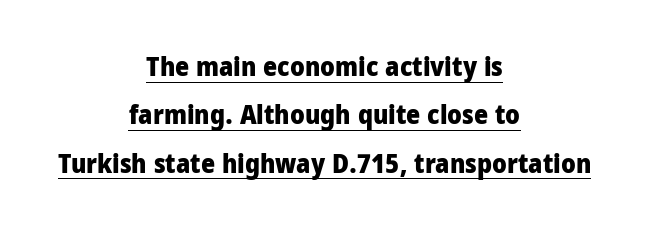
Q: Is the text bold? A: Yes.
Q: Is the text italic (slanted)? A: No, it is upright.
Q: Is the text underlined? A: Yes.
Q: How is the paragraph aligned? A: Centered.
Q: Is the spacing between letters normal or unusually wide? A: Normal.
